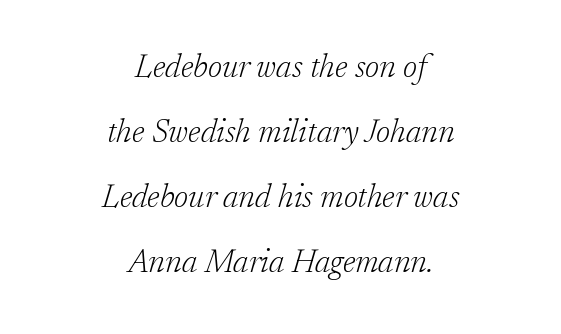
{"serif": "yes", "italic": "yes", "lean": "right", "slant_degrees": 17, "bold": "no", "weight": "light", "width": "normal", "stroke_contrast": "low", "x_height": "medium", "monospaced": "no", "underline": "no", "align": "center", "line_spacing": "loose", "line_spacing_ratio": 2.03, "letter_spacing": "normal", "letter_spacing_em": 0.0, "glyph_px": 32}
